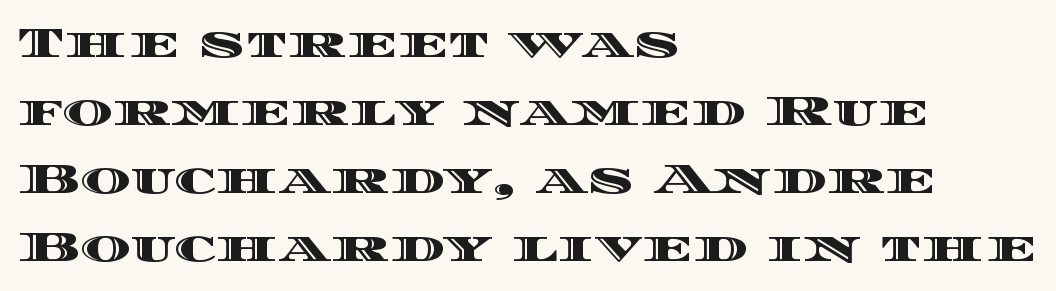
Is there much room between lines? A standard amount, neither cramped nor airy. These lines are set flush left with a ragged right edge. Character widths vary here, with narrow letters taking less room than wide ones. Posture: straight, roman, zero tilt. The passage shown is not underscored anywhere.
